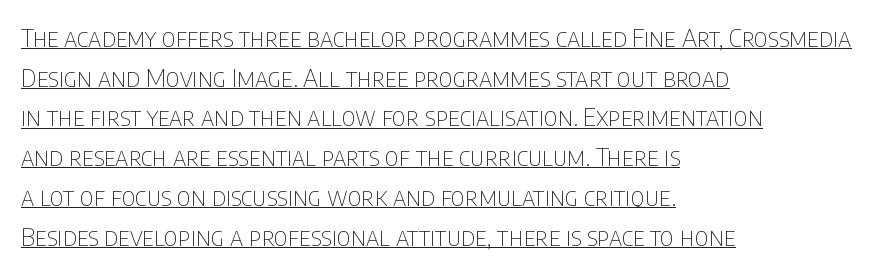
{"italic": "no", "bold": "no", "underline": "yes", "align": "left", "line_spacing": "normal", "line_spacing_ratio": 1.59, "letter_spacing": "normal", "letter_spacing_em": 0.0, "glyph_px": 25}
